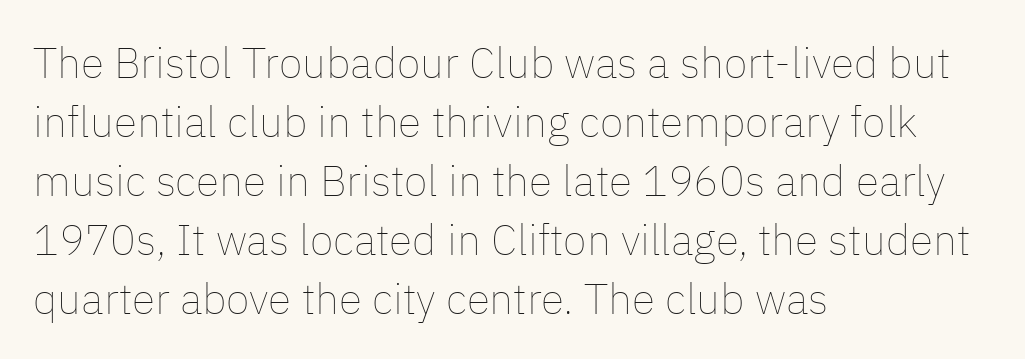
Heft: none added — not bold. In terms of posture, this sample is upright. These lines stack with their left ends in a neat column. These lines are rendered in a variable-pitch font. The words here are not underlined. Summary of vertical rhythm: regular, with standard interline spacing.
